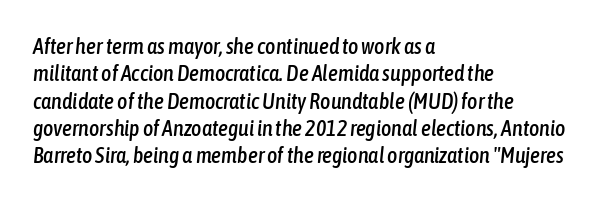
The type is set solid horizontally, with unmodified tracking. The glyphs look as if they've been sheared to an angle. Casual observation: everything's shoved over to the left. Honestly, there is no underline to notice here at all.
